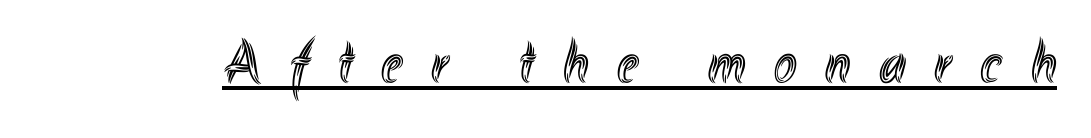
Q: Is the text italic (slanted)? A: Yes.
Q: Is the text underlined? A: Yes.
Q: Is the spacing between letters normal or unusually wide? A: Unusually wide.
Q: Width (condensed, normal, or wide)? A: Condensed.
Q: x-height? A: Small.
Q: Monospaced? A: No.
